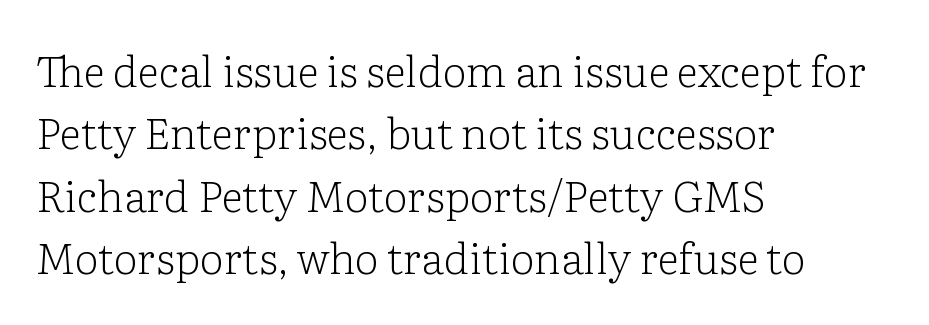
{"serif": "yes", "italic": "no", "bold": "no", "weight": "light", "width": "normal", "stroke_contrast": "low", "x_height": "medium", "monospaced": "no", "underline": "no", "align": "left", "line_spacing": "normal", "line_spacing_ratio": 1.45, "letter_spacing": "normal", "letter_spacing_em": 0.0, "glyph_px": 43}
